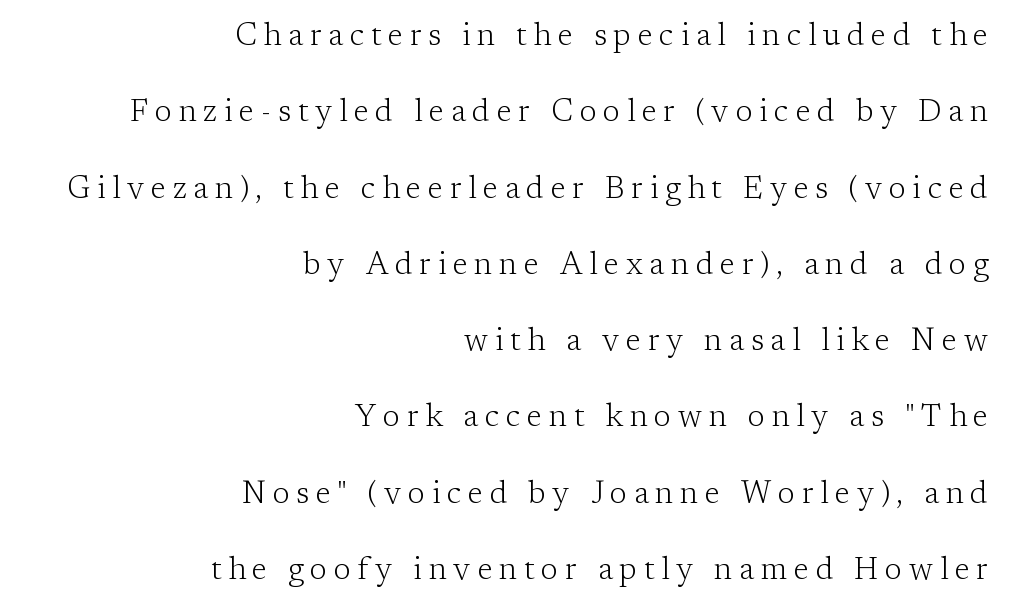
{"serif": "yes", "italic": "no", "bold": "no", "weight": "light", "width": "normal", "stroke_contrast": "low", "x_height": "medium", "monospaced": "no", "underline": "no", "align": "right", "line_spacing": "loose", "line_spacing_ratio": 2.46, "letter_spacing": "wide", "letter_spacing_em": 0.22, "glyph_px": 31}
